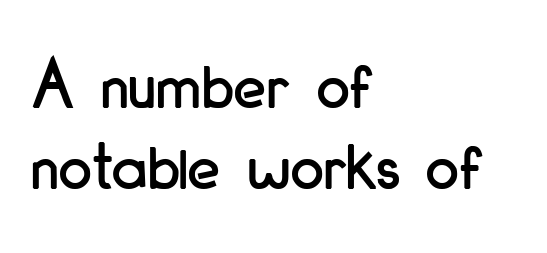
{"serif": "no", "italic": "no", "width": "condensed", "stroke_contrast": "low", "x_height": "small", "monospaced": "no", "underline": "no", "align": "left", "line_spacing": "tight", "line_spacing_ratio": 1.09, "letter_spacing": "normal", "letter_spacing_em": 0.0, "glyph_px": 74}
